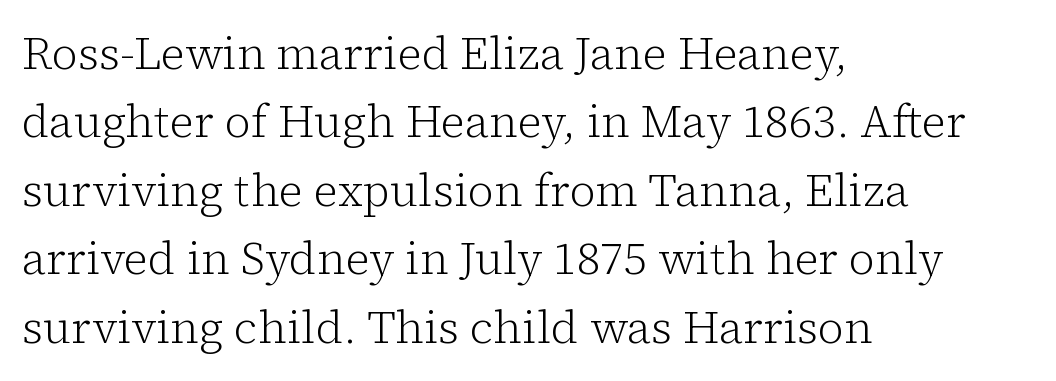
{"serif": "yes", "italic": "no", "bold": "no", "weight": "light", "width": "normal", "stroke_contrast": "low", "x_height": "medium", "monospaced": "no", "underline": "no", "align": "left", "line_spacing": "normal", "line_spacing_ratio": 1.52, "letter_spacing": "normal", "letter_spacing_em": 0.0, "glyph_px": 45}
